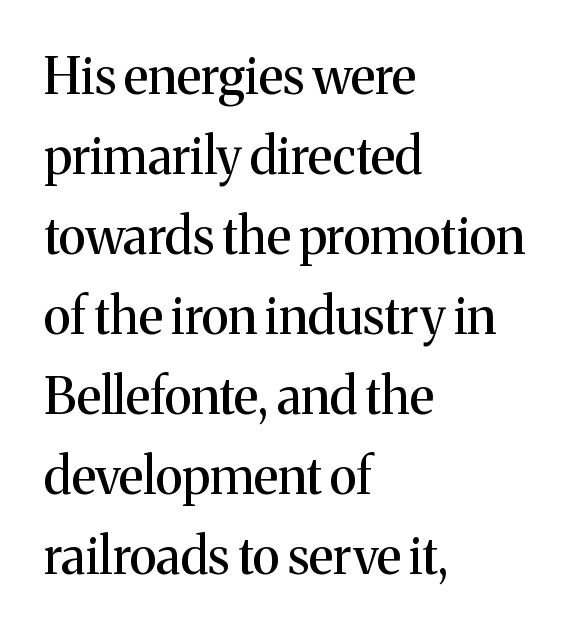
{"serif": "yes", "italic": "no", "width": "normal", "stroke_contrast": "medium", "x_height": "medium", "monospaced": "no", "underline": "no", "align": "left", "line_spacing": "normal", "line_spacing_ratio": 1.6, "letter_spacing": "normal", "letter_spacing_em": 0.0, "glyph_px": 50}
